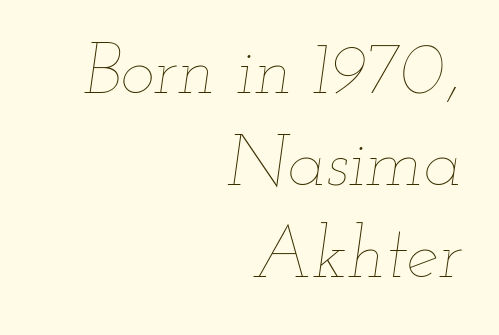
The passage shown has conventional tracking throughout. The space between consecutive lines is moderate. The typography opts for an oblique posture over an upright one. Casual observation: everything's shoved over to the right. A light-to-regular cut is what we see here. The baseline area is clear.
